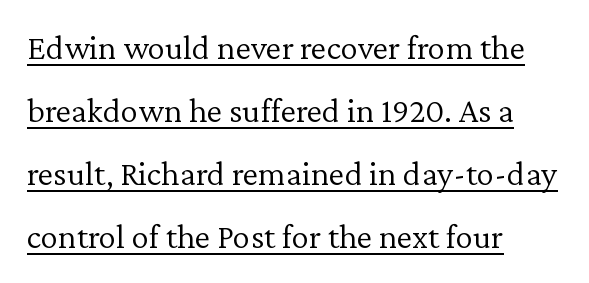
Q: Is the text bold? A: No.
Q: Is the text italic (slanted)? A: No, it is upright.
Q: Is the typeface a serif or a sans-serif typeface? A: Serif.
Q: Is the text underlined? A: Yes.
Q: How is the paragraph aligned? A: Left-aligned.
Q: Is the spacing between letters normal or unusually wide? A: Normal.
Q: Width (condensed, normal, or wide)? A: Normal.
Q: Stroke contrast? A: Low.
Q: x-height? A: Medium.
Q: Monospaced? A: No.
